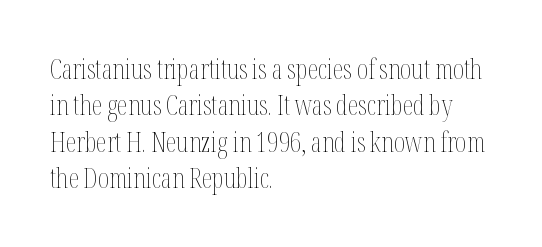
Q: Is the text bold? A: No.
Q: Is the text italic (slanted)? A: No, it is upright.
Q: Is the text underlined? A: No.
Q: How is the paragraph aligned? A: Left-aligned.
Q: Is the spacing between letters normal or unusually wide? A: Normal.
Q: Is the spacing between lines tight, normal or loose? A: Normal.
